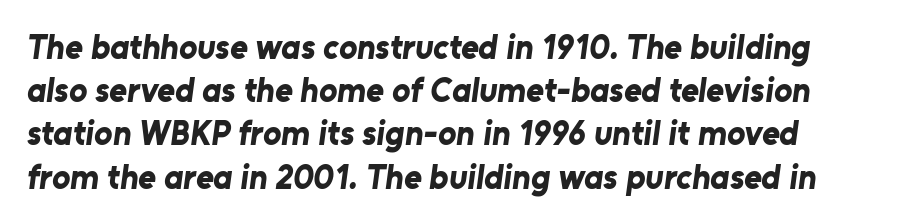
{"serif": "no", "bold": "yes", "weight": "bold", "width": "normal", "stroke_contrast": "low", "x_height": "medium", "monospaced": "no", "underline": "no", "line_spacing": "normal", "line_spacing_ratio": 1.27, "letter_spacing": "normal", "letter_spacing_em": 0.0, "glyph_px": 34}
